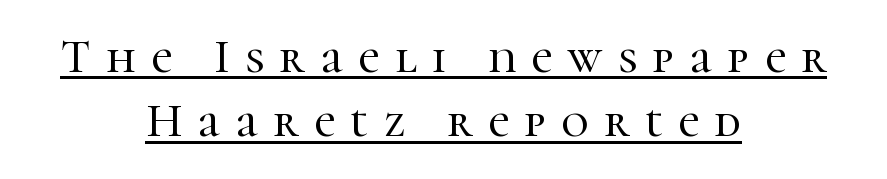
The glyphs are accompanied by a horizontal stroke just below them. Posture: vertical. Typographically, this falls in the serif category. Character widths vary here, with narrow letters taking less room than wide ones. There is plenty of visible air inserted between adjacent glyphs. Which margin do the lines hug? Neither — every line sits in the middle.
